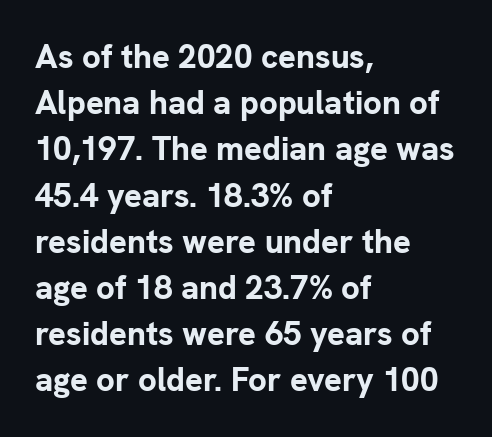
The image shows 33 px bold sans-serif type, upright; set left-aligned, normal line spacing (1.4x), normal letter spacing, not underlined; low stroke contrast and a medium x-height.
